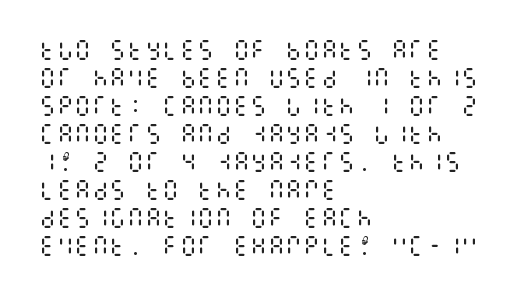
Q: Is the text bold? A: No.
Q: Is the text italic (slanted)? A: No, it is upright.
Q: Is the text underlined? A: No.
Q: How is the paragraph aligned? A: Left-aligned.
Q: Is the spacing between letters normal or unusually wide? A: Normal.
Q: Is the spacing between lines tight, normal or loose? A: Normal.
